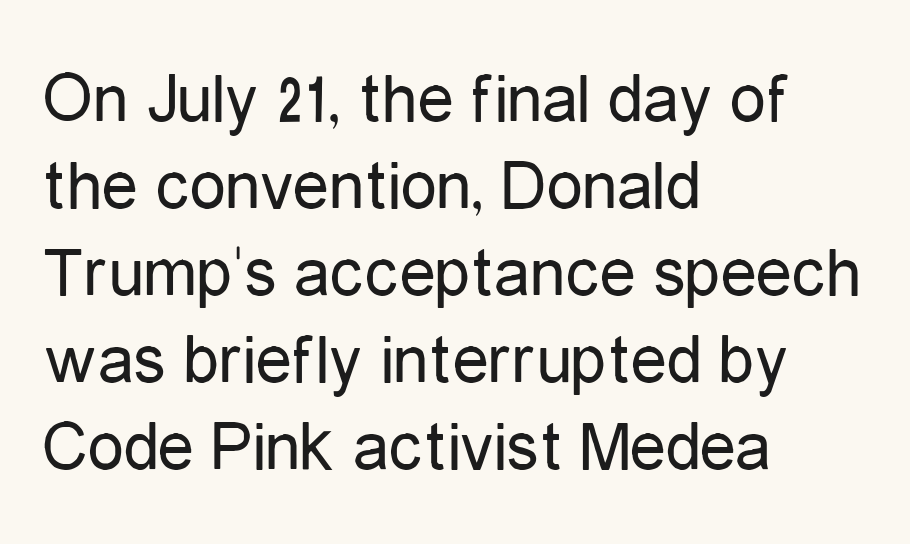
The image shows 72 px regular-weight, condensed sans-serif type, upright; set left-aligned, line spacing 1.21x, normal letter spacing, not underlined; low stroke contrast and a medium x-height.
